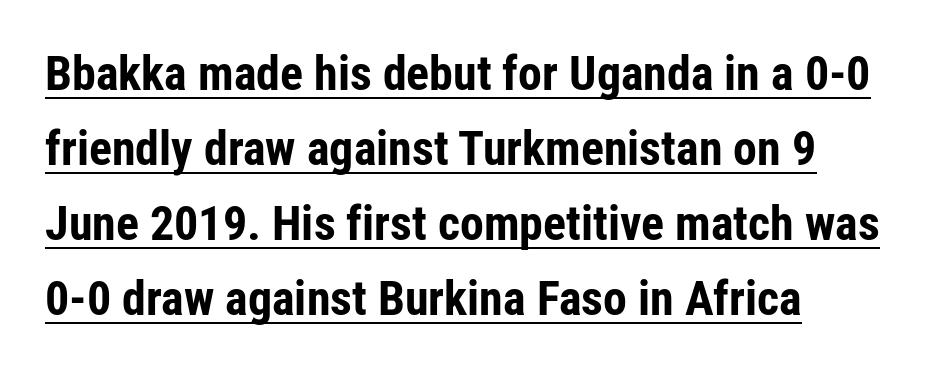
Q: Is the text bold? A: Yes.
Q: Is the text italic (slanted)? A: No, it is upright.
Q: Is the typeface a serif or a sans-serif typeface? A: Sans-serif.
Q: Is the text underlined? A: Yes.
Q: Is the spacing between letters normal or unusually wide? A: Normal.
Q: Is the spacing between lines tight, normal or loose? A: Normal.
Q: Width (condensed, normal, or wide)? A: Condensed.
Q: Stroke contrast? A: Low.
Q: x-height? A: Medium.
Q: Monospaced? A: No.
